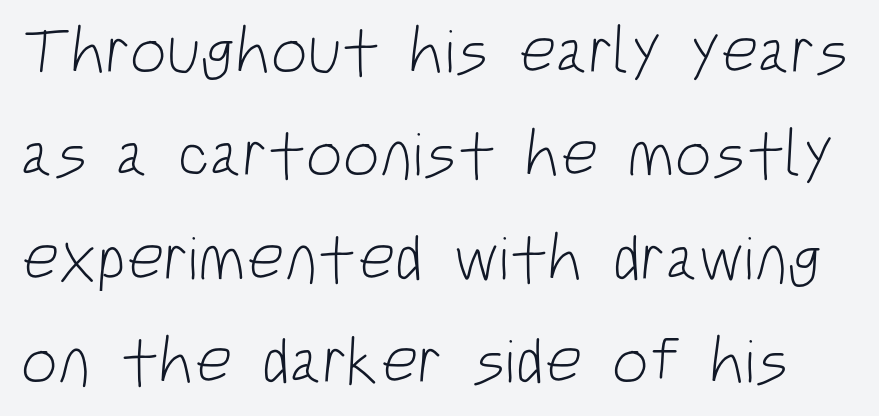
{"serif": "no", "bold": "no", "weight": "light", "width": "condensed", "stroke_contrast": "low", "x_height": "large", "monospaced": "no", "underline": "no", "line_spacing": "normal", "line_spacing_ratio": 1.59, "letter_spacing": "normal", "letter_spacing_em": 0.0, "glyph_px": 65}
